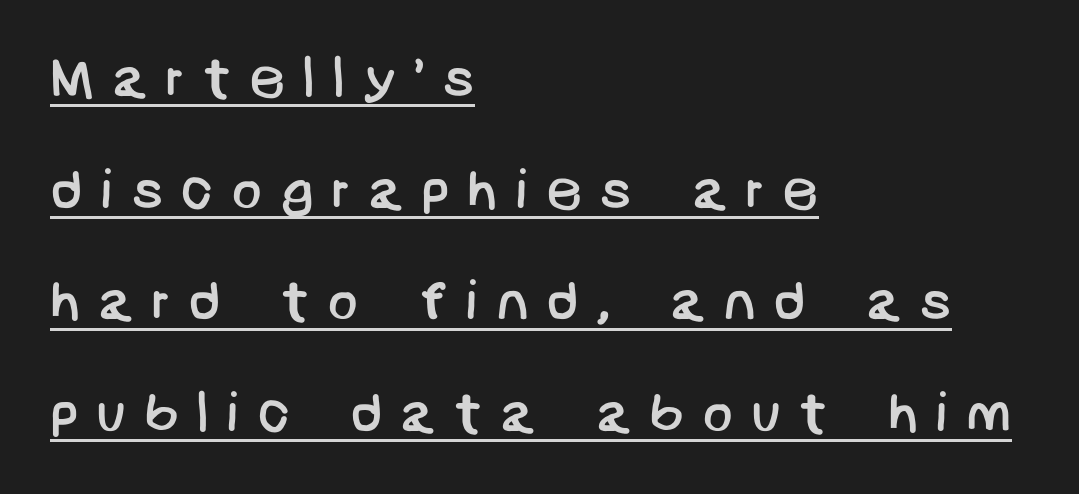
The image shows 57 px regular-weight sans-serif type; set left-aligned, loose line spacing (1.96x), unusually wide letter spacing (+0.3 em), underlined; low stroke contrast and a large x-height.
